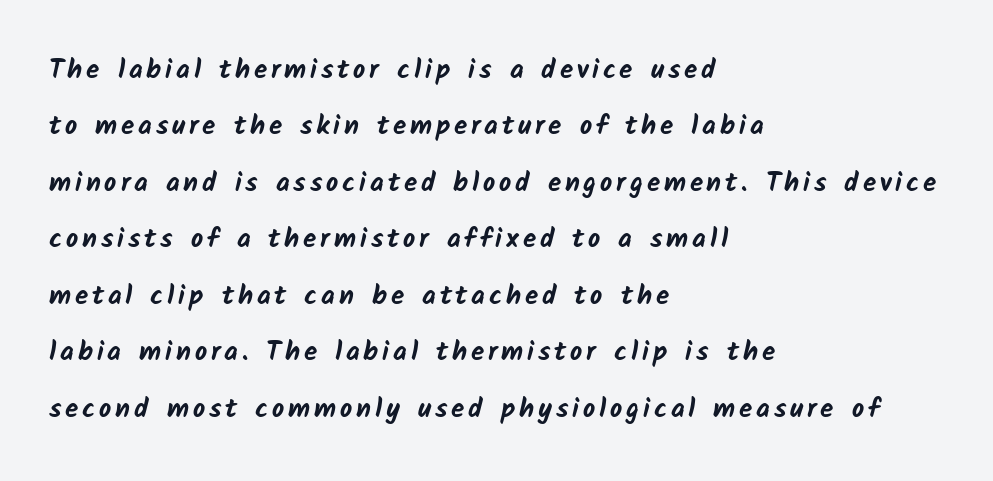
Glance below the letters and you will spot only blank space. A typesetter would call this leading open, well beyond the default. As a designer I'd log this as weight 700, bold. Typeset ragged right — the left edge is the straight one.
